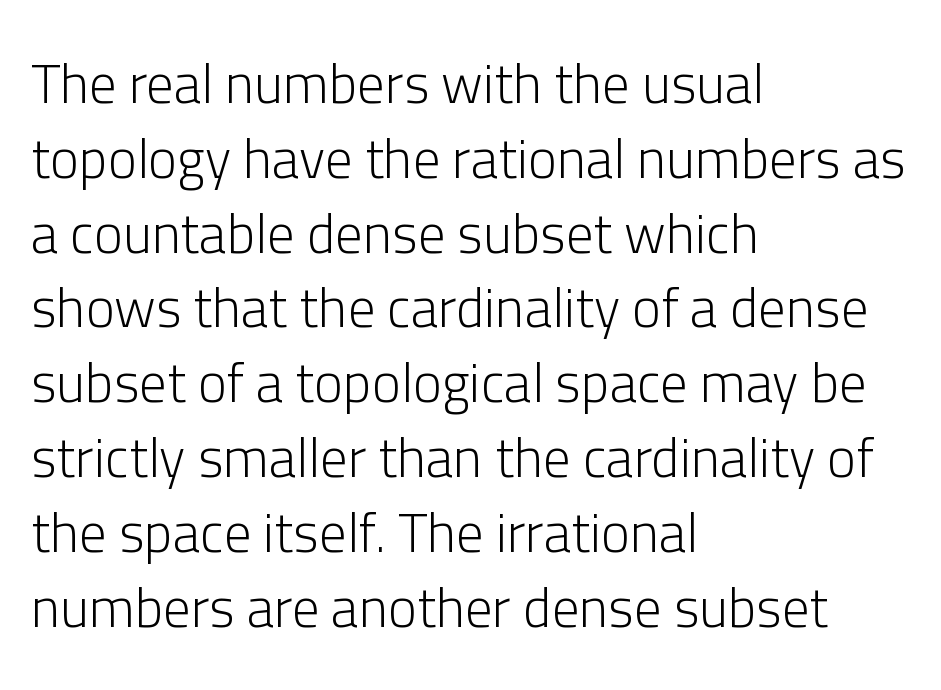
{"serif": "no", "italic": "no", "bold": "no", "weight": "light", "width": "normal", "stroke_contrast": "low", "x_height": "medium", "monospaced": "no", "underline": "no", "align": "left", "line_spacing": "normal", "line_spacing_ratio": 1.36, "letter_spacing": "normal", "letter_spacing_em": 0.0, "glyph_px": 55}
